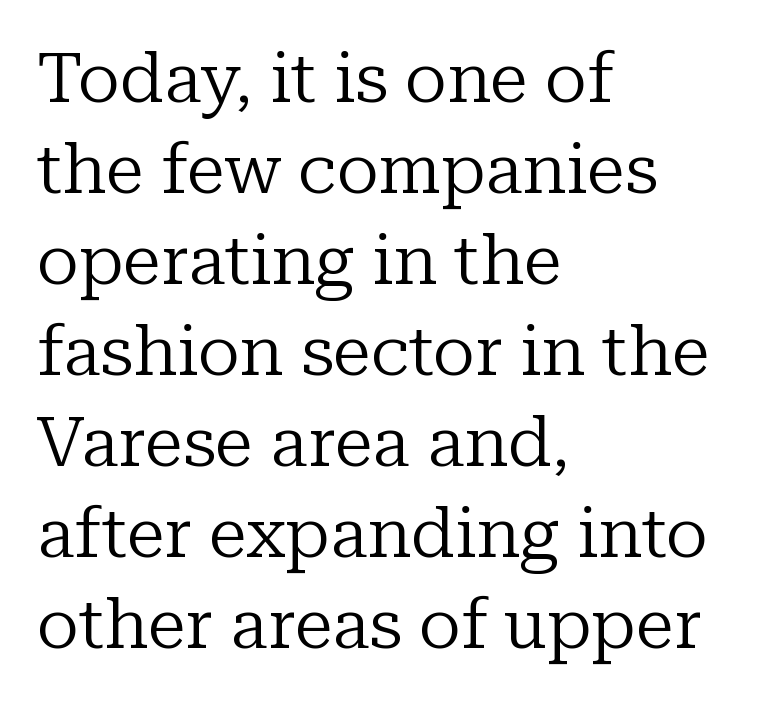
{"serif": "yes", "italic": "no", "bold": "no", "weight": "regular", "width": "normal", "stroke_contrast": "low", "x_height": "medium", "monospaced": "no", "underline": "no", "align": "left", "line_spacing": "normal", "line_spacing_ratio": 1.3, "letter_spacing": "normal", "letter_spacing_em": 0.0, "glyph_px": 70}
